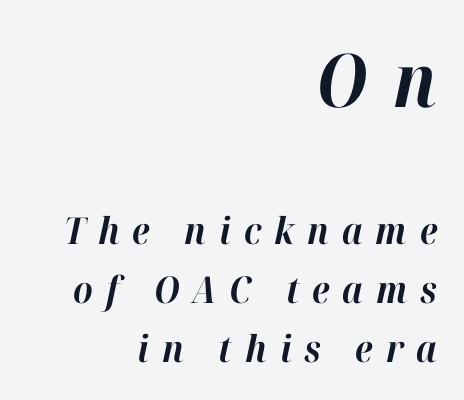
{"italic": "yes", "lean": "right", "slant_degrees": 12, "bold": "yes", "weight": "bold", "width": "normal", "stroke_contrast": "high", "x_height": "medium", "monospaced": "no", "underline": "no", "align": "right", "line_spacing": "normal", "line_spacing_ratio": 1.59, "letter_spacing": "wide", "letter_spacing_em": 0.35, "larger_block": "first", "size_ratio": 2.0, "glyph_px": 74}
